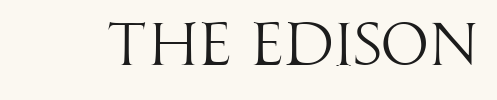
{"serif": "no", "italic": "no", "bold": "no", "weight": "light", "width": "condensed", "stroke_contrast": "high", "x_height": "large", "monospaced": "no", "underline": "no", "letter_spacing": "normal", "letter_spacing_em": 0.0, "glyph_px": 61}
